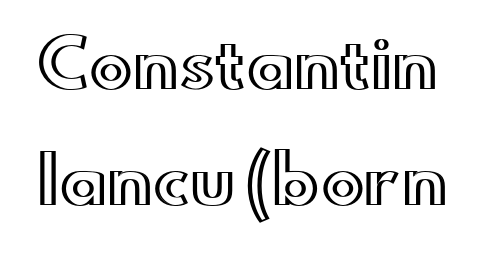
The image shows 65 px wide type, upright; set line spacing 1.78x, normal letter spacing, not underlined; a small x-height.
